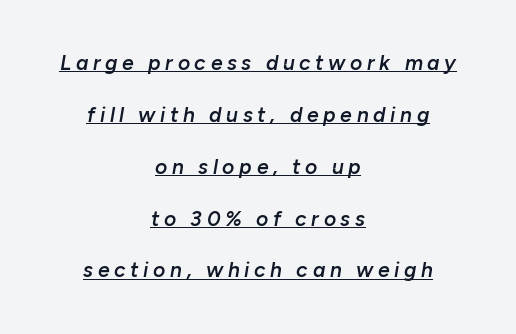
The image shows 21 px text type, italic (leaning right); set centered, loose line spacing (2.47x), unusually wide letter spacing (+0.22 em), underlined.
